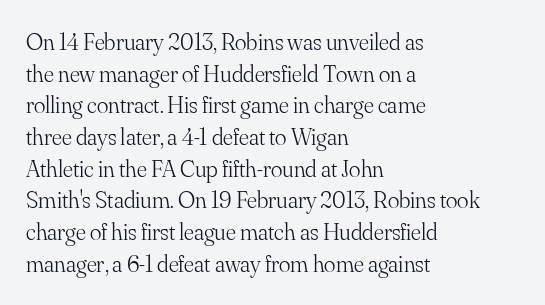
{"italic": "no", "bold": "no", "underline": "no", "align": "left", "line_spacing": "normal", "line_spacing_ratio": 1.32, "letter_spacing": "normal", "letter_spacing_em": 0.0, "glyph_px": 24}
